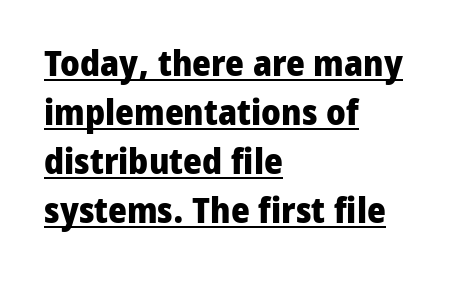
{"serif": "no", "italic": "no", "bold": "yes", "weight": "heavy", "width": "normal", "stroke_contrast": "low", "x_height": "medium", "monospaced": "no", "underline": "yes", "align": "left", "line_spacing": "normal", "line_spacing_ratio": 1.36, "letter_spacing": "normal", "letter_spacing_em": 0.0, "glyph_px": 36}
